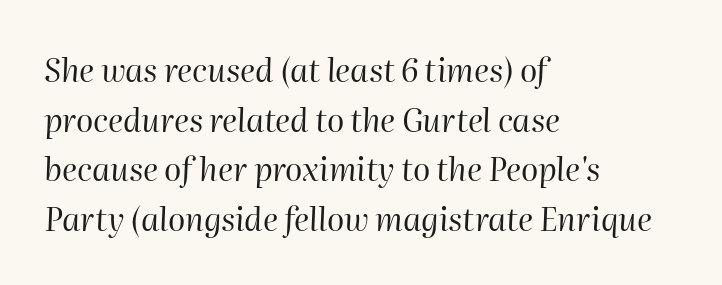
Q: Is the text bold? A: No.
Q: Is the text italic (slanted)? A: Yes, it leans right by about 2 degrees.
Q: Is the text underlined? A: No.
Q: How is the paragraph aligned? A: Left-aligned.
Q: Is the spacing between letters normal or unusually wide? A: Normal.
Q: Is the spacing between lines tight, normal or loose? A: Normal.
Q: Width (condensed, normal, or wide)? A: Normal.
Q: Stroke contrast? A: High.
Q: x-height? A: Medium.
Q: Monospaced? A: No.
